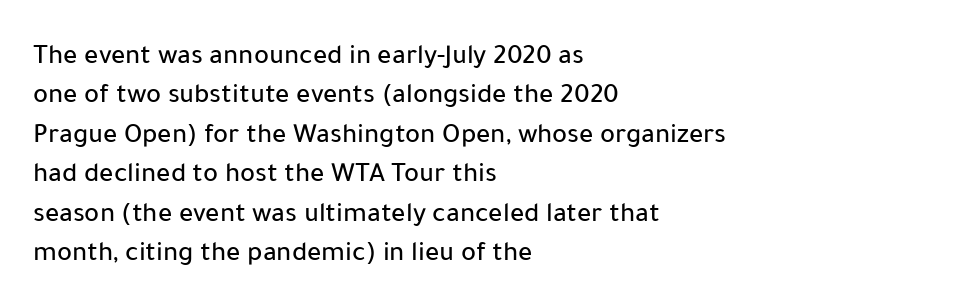
The image shows 28 px sans-serif type, upright; set left-aligned, normal line spacing (1.41x), normal letter spacing, not underlined; low stroke contrast and a medium x-height.
